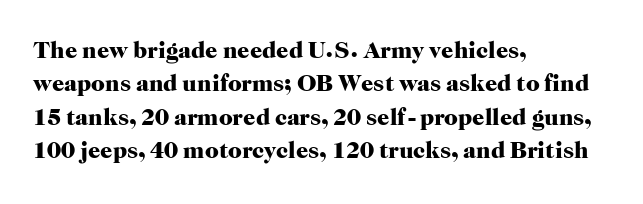
The image shows 24 px bold type, upright; set left-aligned, normal line spacing (1.39x), normal letter spacing, not underlined.
